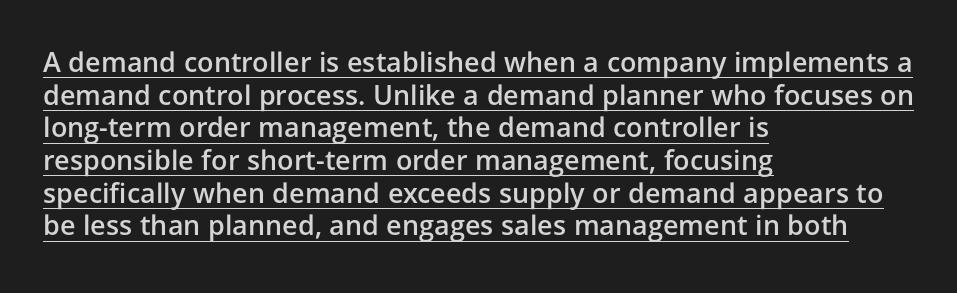
Default kerning and tracking; the words read as compact shapes. Honestly, the underline is the first thing you notice here. In CSS terms this would be text-align: left. Is there any slant? The stems are plumb. Firm but not heavy-handed strokes: this text is semibold.
